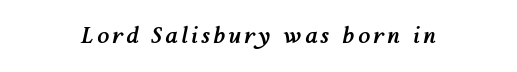
The image shows 22 px bold type, italic (leaning right); set centered, not underlined.
